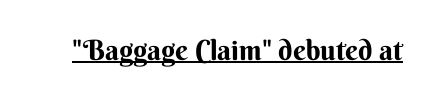
The image shows 28 px bold sans-serif type, upright; set normal letter spacing, underlined; medium stroke contrast and a small x-height.
